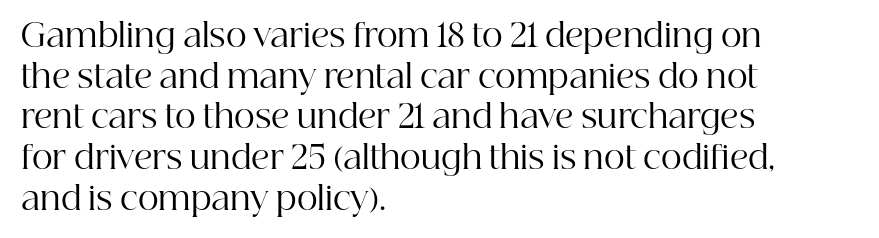
The face used here is proportionally spaced, like ordinary book or web type. Bold? No — there's no thickening of the strokes. The passage shown stacks its lines at a standard gap. Look at the bottom of the vertical strokes: they flare into serifs here. The lines in this sample share a left origin and differ only in where they stop.
